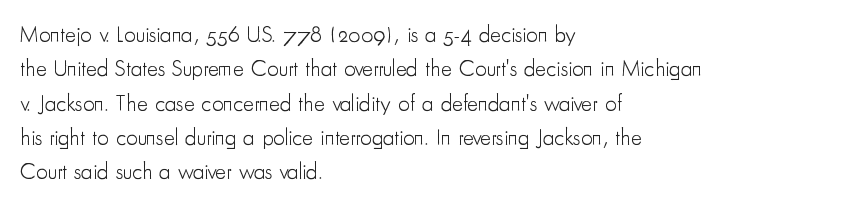
The vertical gap from one line to the next is medium. These lines were composed using upright roman letters. Horizontal alignment here is leftward, the default for most running prose. The gaps between neighbouring characters are ordinary and unremarkable. Weight: regular or lighter.
